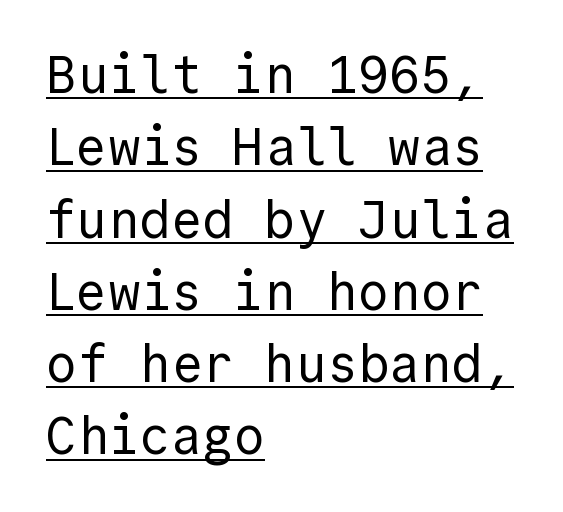
Italic: no, the glyphs are upright roman. Decoration check: the copy is underlined. The letters carry no serifs — their stems end cleanly without finishing strokes. Each letter, wide or thin by design, is forced into the same width here. The typeface has the unassuming heft of standard copy or less. Students, note that the glyphs here touch the page at normal intervals.
